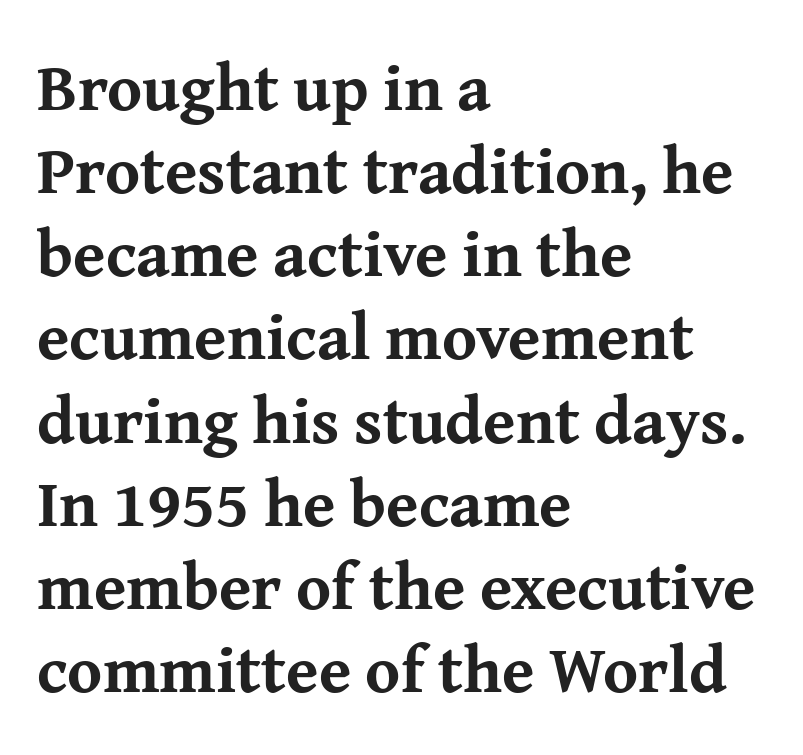
A typesetter would call this proportional, since set widths differ per character. Stroke terminals: seriffed. One-word summary of the alignment: left. The area under the type is left untouched.
